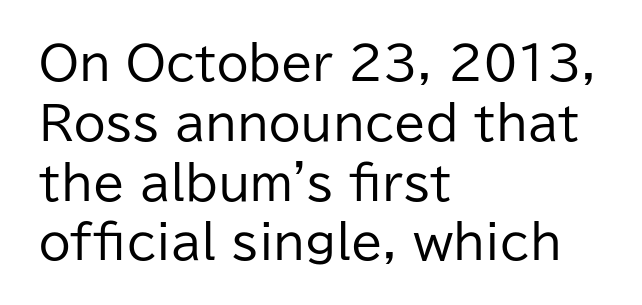
Letters rest on an invisible, unmarked baseline. A typesetter would call this proportional, since set widths differ per character. This rendering uses left alignment, leaving the right contour irregular. No extra ink here — the face is not bold.
